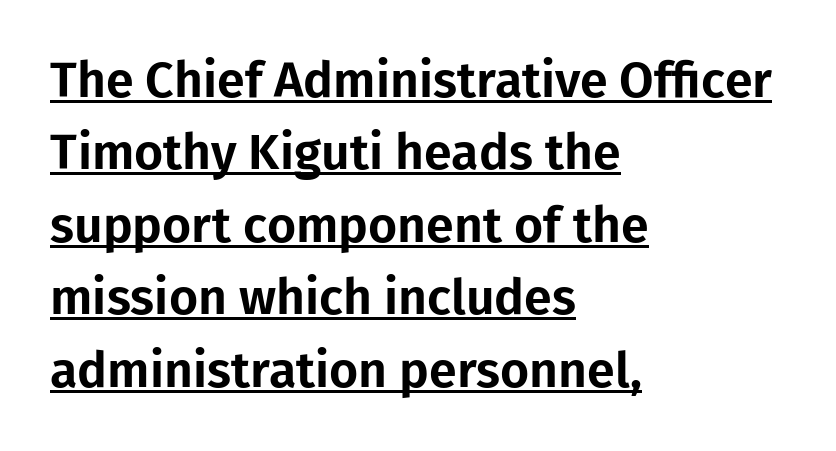
Looks like regular typesetting: each glyph gets only the width it needs. This is underlined copy, the kind a proofreader might mark for attention. Is this a sans? Yes — the strokes have no serifs. Nobody touched the tracking dial on this one. Does the copy run flush right? No — it runs flush left.
